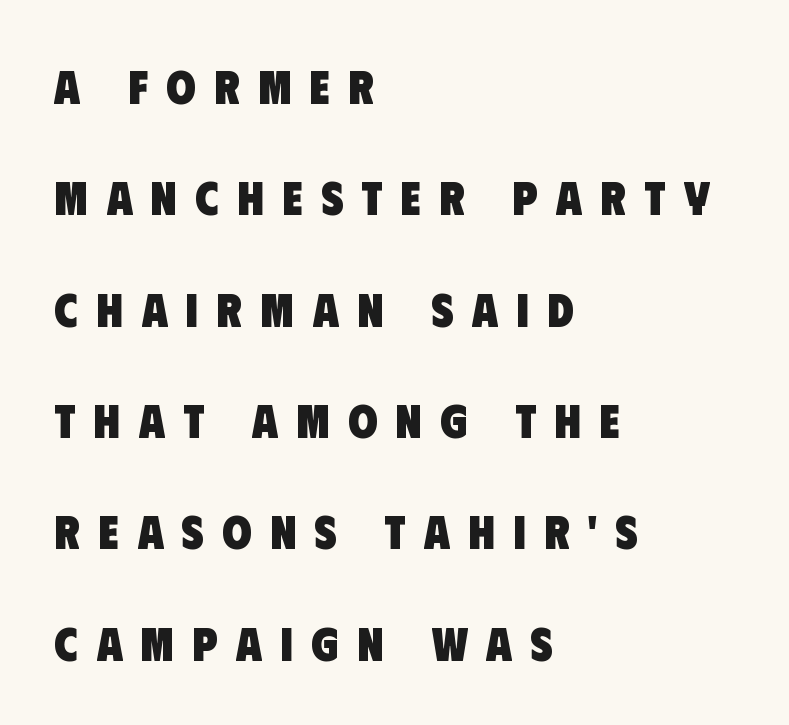
{"serif": "no", "bold": "yes", "weight": "heavy", "width": "condensed", "stroke_contrast": "low", "x_height": "large", "monospaced": "no", "underline": "no", "align": "left", "line_spacing": "loose", "line_spacing_ratio": 2.32, "letter_spacing": "wide", "letter_spacing_em": 0.38, "glyph_px": 48}
